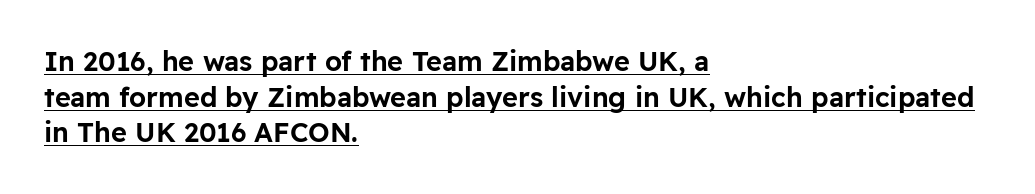
{"italic": "no", "underline": "yes", "align": "left", "line_spacing": "normal", "line_spacing_ratio": 1.32, "letter_spacing": "normal", "letter_spacing_em": 0.0, "glyph_px": 27}
